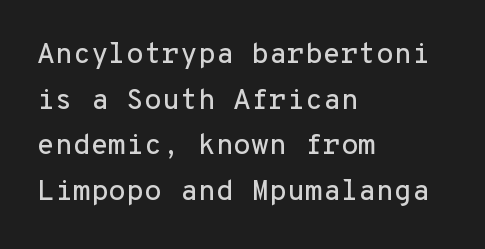
A normal amount of white space separates one row of letters from the next. Is this a sans? Yes — the strokes have no serifs. If you drew a line through each stem, it would be perfectly vertical. Glance below the letters and you will spot only blank space. Spacing verdict: monospaced, one width for all characters.
